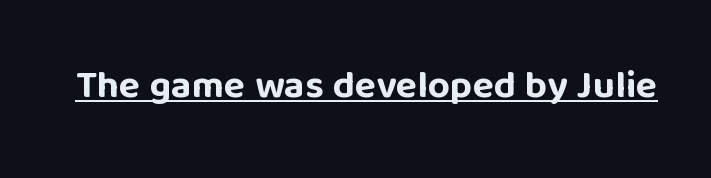
The image shows 39 px bold sans-serif type, upright; set normal letter spacing, underlined; low stroke contrast and a large x-height.
